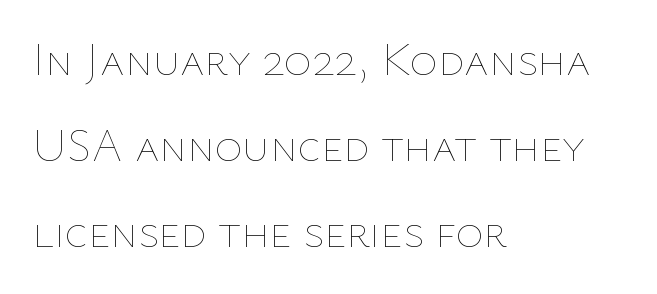
Q: Is the text bold? A: No.
Q: Is the text italic (slanted)? A: No, it is upright.
Q: Is the text underlined? A: No.
Q: How is the paragraph aligned? A: Left-aligned.
Q: Is the spacing between letters normal or unusually wide? A: Normal.
Q: Width (condensed, normal, or wide)? A: Normal.
Q: Stroke contrast? A: Low.
Q: x-height? A: Medium.
Q: Monospaced? A: No.
